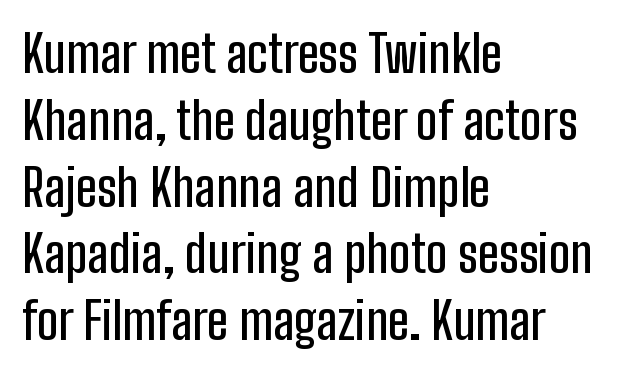
Look at the bottom of the vertical strokes: they stop flat, with no serifs. Rows of type keep a routine distance in the vertical direction. Bare-footed words on every line. In terms of posture, this sample is upright.
